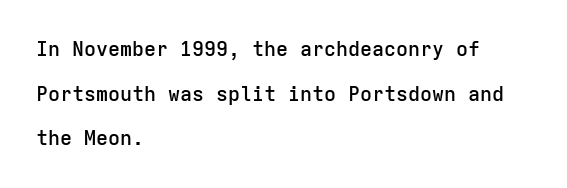
The image shows 20 px text type, upright; set left-aligned, loose line spacing (2.23x), normal letter spacing, not underlined.
